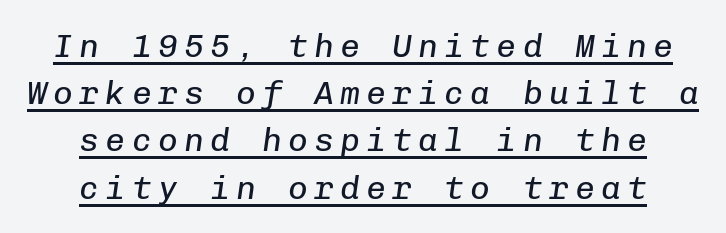
{"italic": "yes", "lean": "right", "slant_degrees": 8, "bold": "no", "weight": "regular", "width": "normal", "stroke_contrast": "low", "x_height": "medium", "monospaced": "yes", "underline": "yes", "align": "center", "line_spacing": "normal", "line_spacing_ratio": 1.43, "glyph_px": 33}
